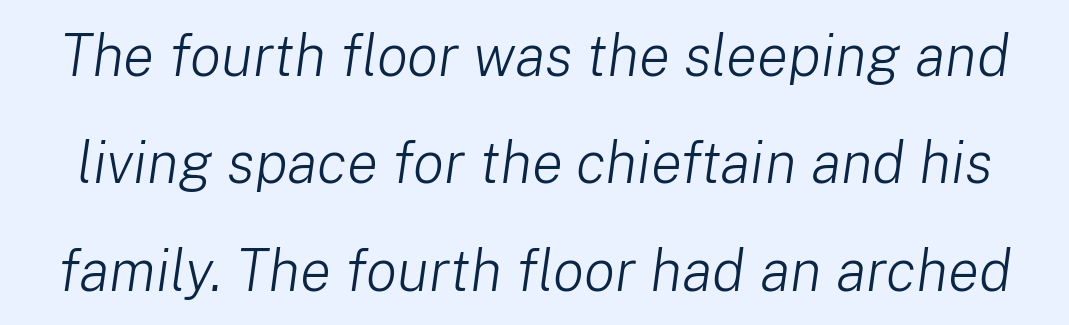
{"italic": "yes", "lean": "right", "slant_degrees": 8, "bold": "no", "weight": "light", "width": "normal", "stroke_contrast": "low", "x_height": "medium", "monospaced": "no", "underline": "no", "line_spacing_ratio": 1.85, "letter_spacing": "normal", "letter_spacing_em": 0.0, "glyph_px": 58}
